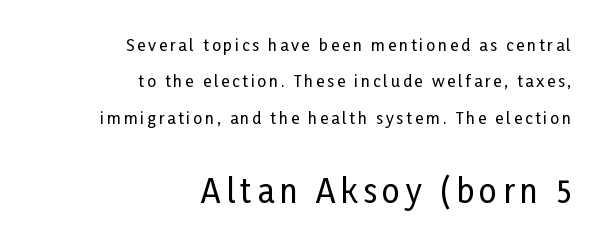
The image shows 32 px condensed sans-serif type, upright; set right-aligned, loose line spacing (2.28x), not underlined; the second (bottom) block is 2.0x larger; low stroke contrast and a medium x-height.
